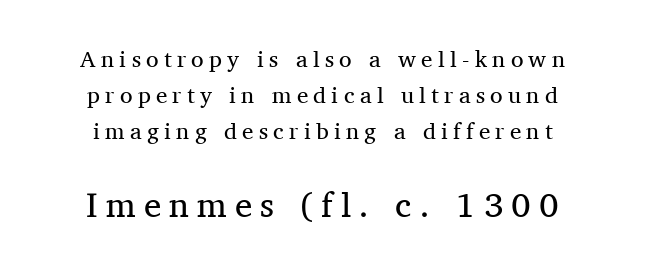
{"serif": "yes", "italic": "no", "bold": "no", "weight": "regular", "width": "normal", "stroke_contrast": "medium", "x_height": "medium", "monospaced": "no", "underline": "no", "align": "center", "line_spacing": "normal", "line_spacing_ratio": 1.57, "letter_spacing": "wide", "letter_spacing_em": 0.23, "larger_block": "second", "size_ratio": 1.52, "glyph_px": 35}
